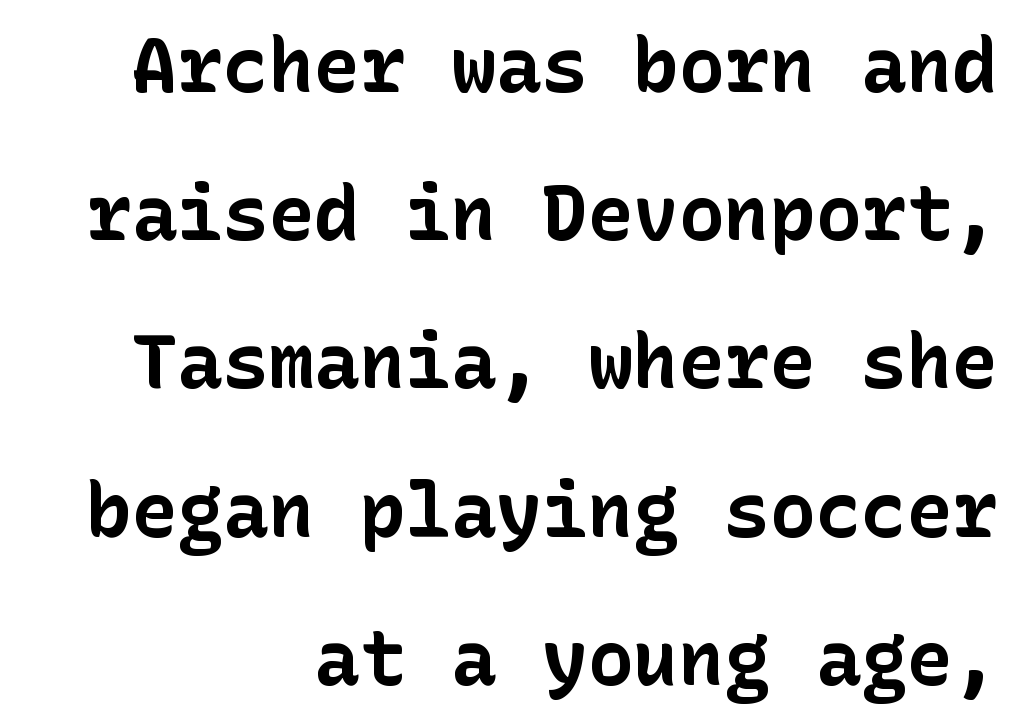
Q: Is the text bold? A: Yes.
Q: Is the text italic (slanted)? A: No, it is upright.
Q: Is the typeface a serif or a sans-serif typeface? A: Sans-serif.
Q: Is the text underlined? A: No.
Q: How is the paragraph aligned? A: Right-aligned.
Q: Is the spacing between letters normal or unusually wide? A: Normal.
Q: Is the spacing between lines tight, normal or loose? A: Loose.
Q: Width (condensed, normal, or wide)? A: Normal.
Q: Stroke contrast? A: Low.
Q: x-height? A: Medium.
